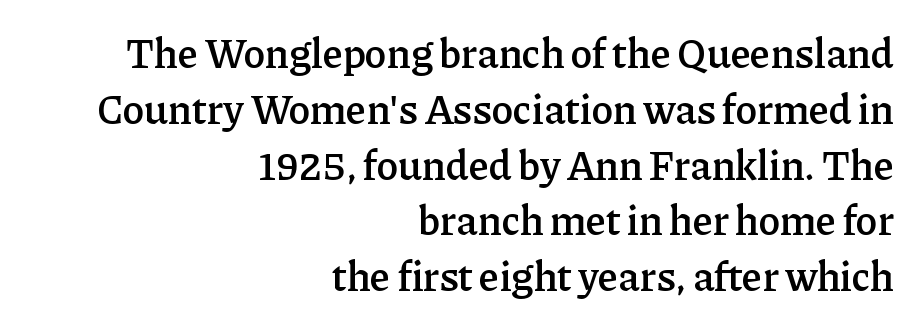
{"serif": "yes", "italic": "no", "bold": "semi", "weight": "semibold", "width": "normal", "stroke_contrast": "low", "x_height": "medium", "monospaced": "no", "underline": "no", "align": "right", "line_spacing": "normal", "line_spacing_ratio": 1.36, "letter_spacing": "normal", "letter_spacing_em": 0.0, "glyph_px": 41}
